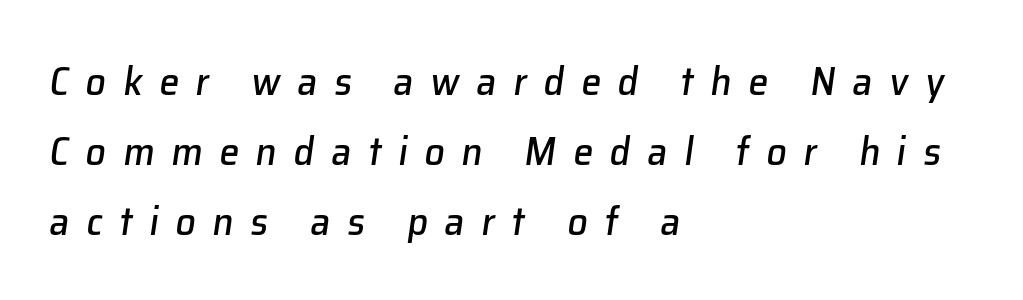
This rendering uses left alignment, leaving the right contour irregular. The rendering uses natural spacing where letterforms have individual widths. Yep, that's italic — everything's leaning. What stands out about the letter spacing? Its width — letters are far apart. Nobody drew a line under any word here.
